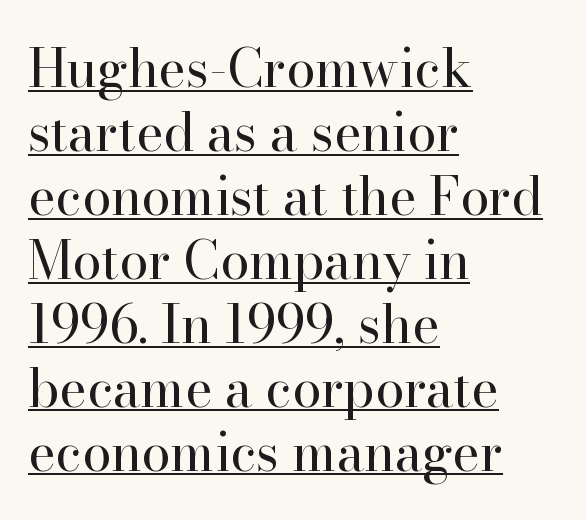
The image shows 52 px regular-weight serif type, upright; set left-aligned, line spacing 1.23x, normal letter spacing, underlined; high stroke contrast and a small x-height.
